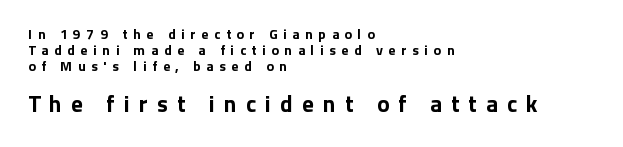
Reading top to bottom, the characters get bigger at the block break. Bold? Absolutely — the strokes are thick and heavy. Every character sits straight up, as roman type does. This sample is left-justified, so line endings fall wherever the words run out. There is plenty of visible air inserted between adjacent glyphs.
